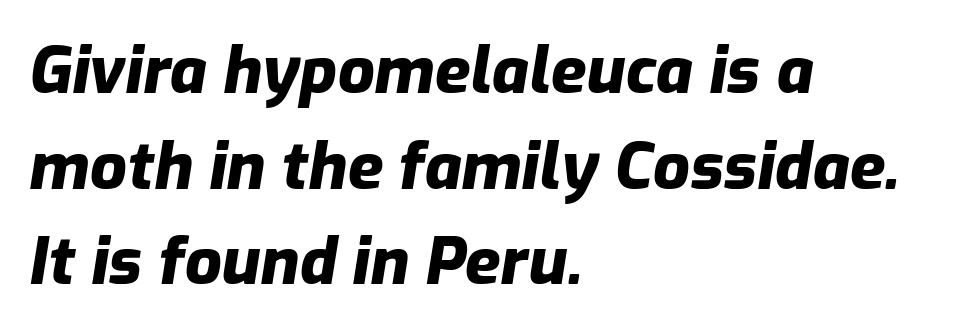
The image shows 65 px heavy type, italic (leaning right); set left-aligned, normal line spacing (1.47x), normal letter spacing, not underlined; low stroke contrast and a medium x-height.
